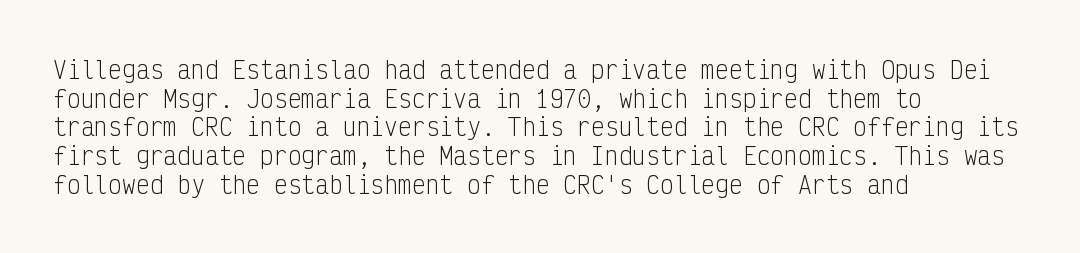
{"italic": "no", "bold": "no", "underline": "no", "align": "left", "line_spacing": "normal", "line_spacing_ratio": 1.25, "letter_spacing": "normal", "letter_spacing_em": 0.0, "glyph_px": 23}
